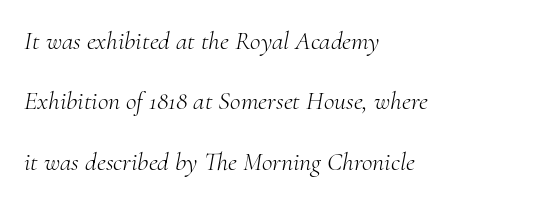
The image shows 26 px text type, italic (leaning right); set left-aligned, loose line spacing (2.32x), normal letter spacing, not underlined.
